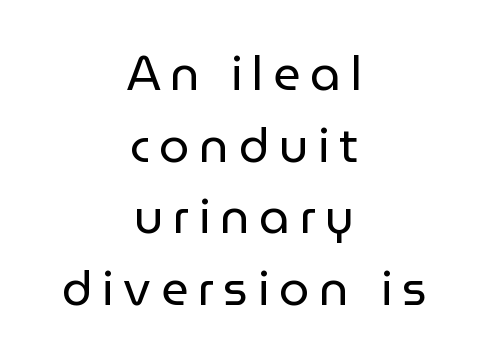
The letters carry no serifs — their stems end cleanly without finishing strokes. Do the characters align in a grid? No, the font is proportional. This sample keeps an unexceptional amount of space between lines. The paragraph shown floats in the horizontal middle.
